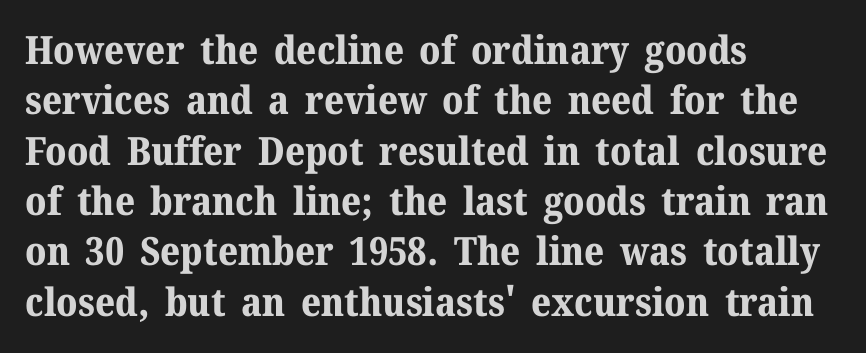
The image shows 39 px bold serif type, upright; set left-aligned, normal line spacing (1.29x), normal letter spacing, not underlined; medium stroke contrast and a medium x-height.
